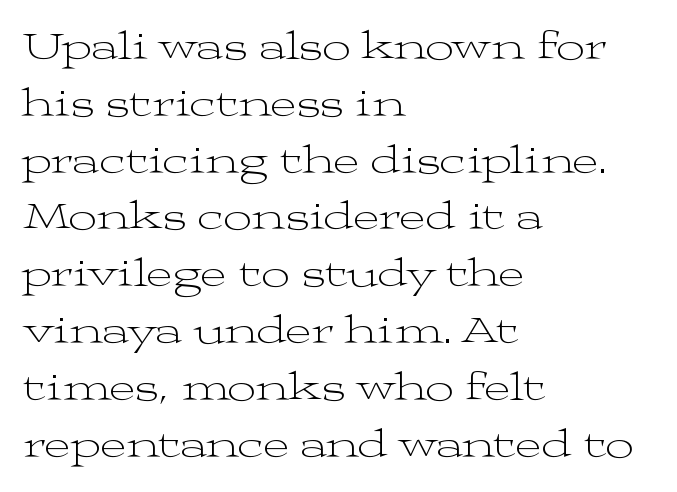
{"serif": "yes", "italic": "no", "bold": "no", "weight": "light", "width": "wide", "stroke_contrast": "medium", "x_height": "medium", "monospaced": "no", "underline": "no", "align": "left", "line_spacing": "normal", "line_spacing_ratio": 1.42, "letter_spacing": "normal", "letter_spacing_em": 0.0, "glyph_px": 40}
